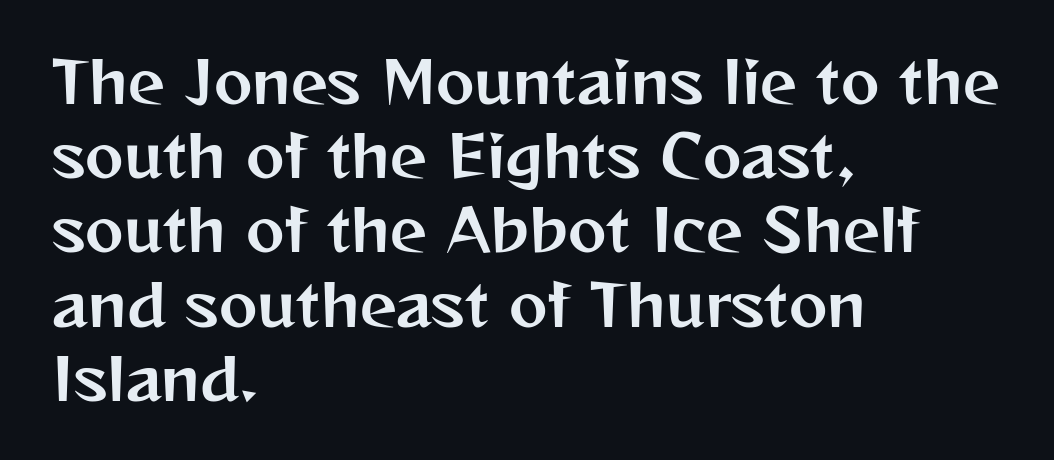
{"serif": "no", "italic": "no", "width": "normal", "stroke_contrast": "medium", "x_height": "medium", "monospaced": "no", "underline": "no", "align": "left", "line_spacing": "normal", "line_spacing_ratio": 1.28, "letter_spacing": "normal", "letter_spacing_em": 0.0, "glyph_px": 58}
